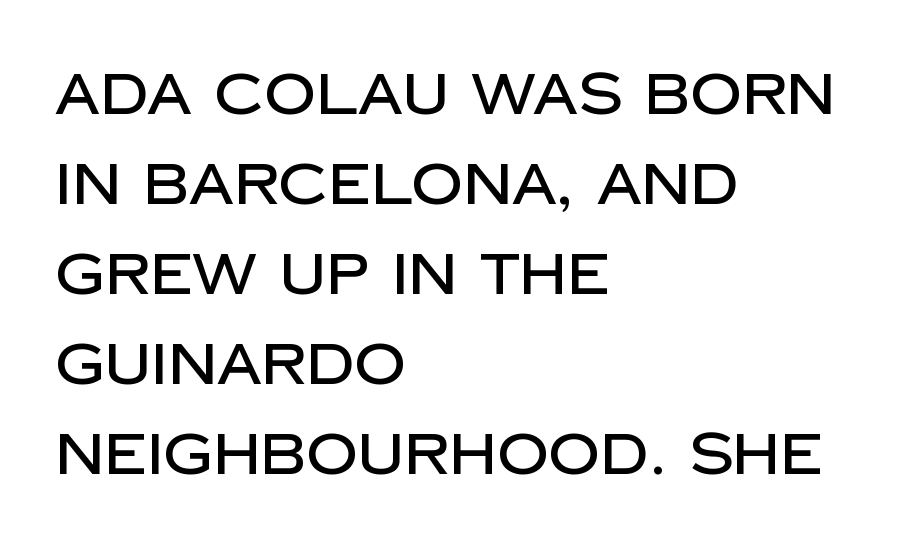
Q: Is the text italic (slanted)? A: No, it is upright.
Q: Is the typeface a serif or a sans-serif typeface? A: Sans-serif.
Q: Is the text underlined? A: No.
Q: How is the paragraph aligned? A: Left-aligned.
Q: Is the spacing between letters normal or unusually wide? A: Normal.
Q: Is the spacing between lines tight, normal or loose? A: Normal.
Q: Width (condensed, normal, or wide)? A: Normal.
Q: Stroke contrast? A: Low.
Q: x-height? A: Large.
Q: Monospaced? A: No.
